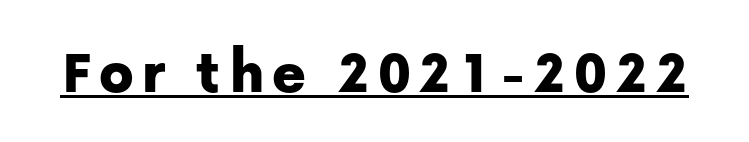
Q: Is the text italic (slanted)? A: No, it is upright.
Q: Is the typeface a serif or a sans-serif typeface? A: Sans-serif.
Q: Is the text underlined? A: Yes.
Q: Width (condensed, normal, or wide)? A: Normal.
Q: Stroke contrast? A: Low.
Q: x-height? A: Medium.
Q: Monospaced? A: No.
